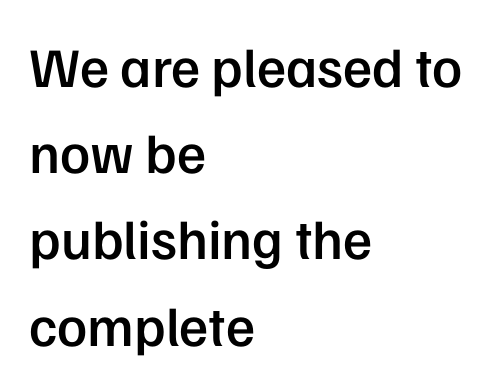
Q: Is the text bold? A: Semi-bold.
Q: Is the text italic (slanted)? A: No, it is upright.
Q: Is the typeface a serif or a sans-serif typeface? A: Sans-serif.
Q: Is the text underlined? A: No.
Q: How is the paragraph aligned? A: Left-aligned.
Q: Is the spacing between letters normal or unusually wide? A: Normal.
Q: Is the spacing between lines tight, normal or loose? A: Normal.
Q: Width (condensed, normal, or wide)? A: Normal.
Q: Stroke contrast? A: Low.
Q: x-height? A: Medium.
Q: Monospaced? A: No.
